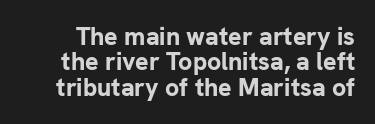
Q: Is the text bold? A: Yes.
Q: Is the text italic (slanted)? A: No, it is upright.
Q: Is the text underlined? A: No.
Q: Is the spacing between letters normal or unusually wide? A: Normal.
Q: Is the spacing between lines tight, normal or loose? A: Tight.
